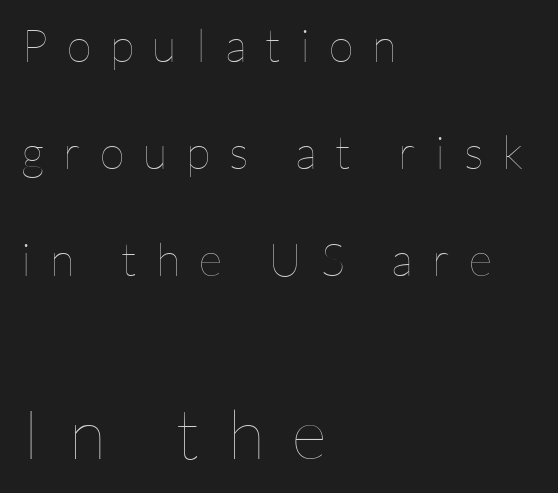
The image shows 69 px thin type, upright; set left-aligned, loose line spacing (2.33x), unusually wide letter spacing (+0.41 em), not underlined; the second (bottom) block is 1.5x larger; low stroke contrast and a medium x-height.
